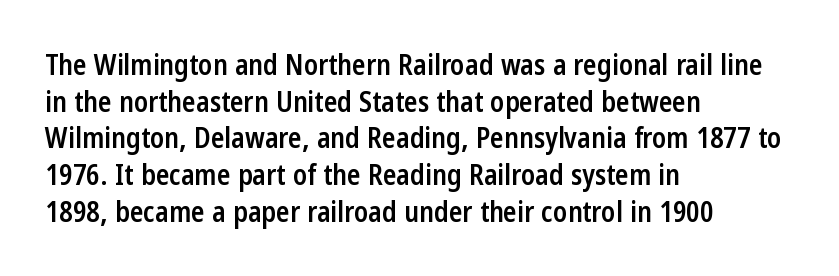
Q: Is the text bold? A: Semi-bold.
Q: Is the text italic (slanted)? A: No, it is upright.
Q: Is the typeface a serif or a sans-serif typeface? A: Sans-serif.
Q: Is the text underlined? A: No.
Q: How is the paragraph aligned? A: Left-aligned.
Q: Is the spacing between letters normal or unusually wide? A: Normal.
Q: Is the spacing between lines tight, normal or loose? A: Normal.
Q: Width (condensed, normal, or wide)? A: Condensed.
Q: Stroke contrast? A: Low.
Q: x-height? A: Medium.
Q: Monospaced? A: No.
